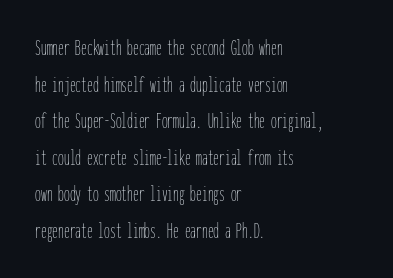
Q: Is the text bold? A: No.
Q: Is the text italic (slanted)? A: No, it is upright.
Q: Is the text underlined? A: No.
Q: How is the paragraph aligned? A: Left-aligned.
Q: Is the spacing between letters normal or unusually wide? A: Normal.
Q: Is the spacing between lines tight, normal or loose? A: Normal.
